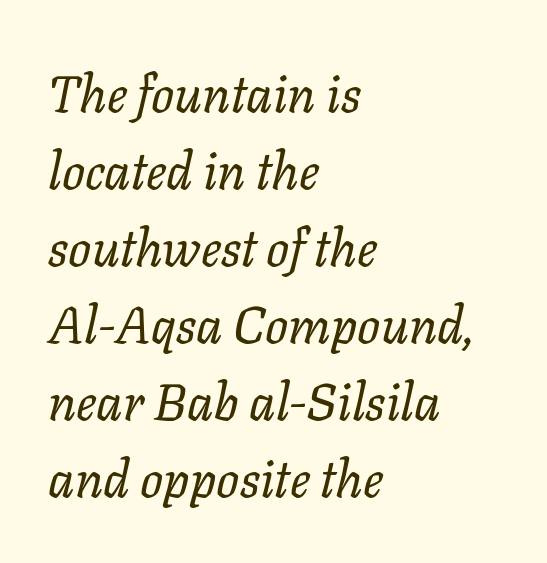
{"italic": "yes", "lean": "right", "slant_degrees": 11, "bold": "no", "weight": "regular", "width": "normal", "stroke_contrast": "low", "x_height": "medium", "monospaced": "no", "underline": "no", "align": "left", "line_spacing": "normal", "line_spacing_ratio": 1.51, "letter_spacing": "normal", "letter_spacing_em": 0.0, "glyph_px": 51}
